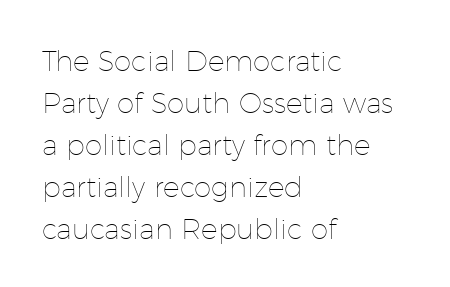
{"italic": "no", "bold": "no", "weight": "thin", "width": "normal", "stroke_contrast": "low", "x_height": "medium", "monospaced": "no", "underline": "no", "align": "left", "line_spacing": "normal", "line_spacing_ratio": 1.5, "letter_spacing": "normal", "letter_spacing_em": 0.0, "glyph_px": 28}
